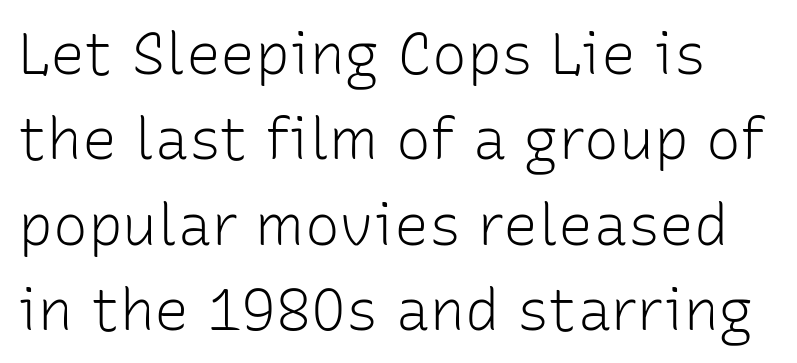
Q: Is the text bold? A: No.
Q: Is the text italic (slanted)? A: No, it is upright.
Q: Is the typeface a serif or a sans-serif typeface? A: Sans-serif.
Q: Is the text underlined? A: No.
Q: Is the spacing between letters normal or unusually wide? A: Normal.
Q: Is the spacing between lines tight, normal or loose? A: Normal.
Q: Width (condensed, normal, or wide)? A: Normal.
Q: Stroke contrast? A: Low.
Q: x-height? A: Medium.
Q: Monospaced? A: No.
